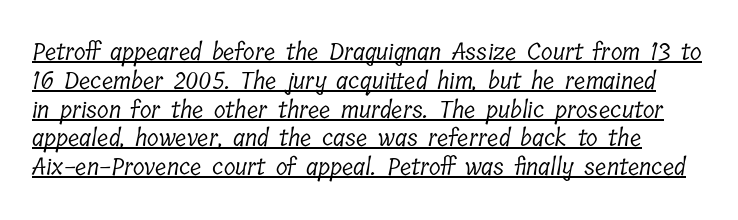
Ink coverage per letter is moderate at most. The rendering keeps characters at their native spacing. Is there an underline? Yes — a line sits under the letters.
